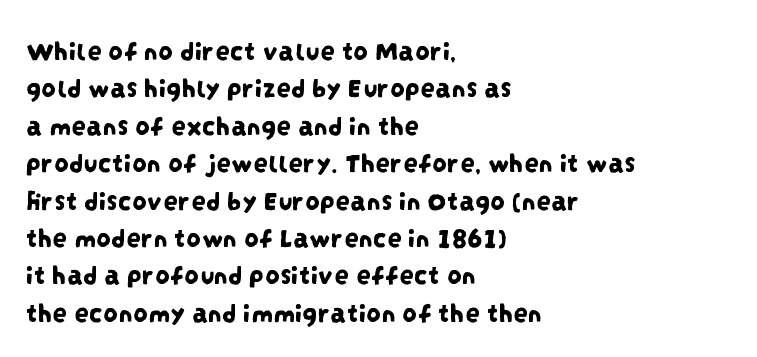
Q: Is the typeface a serif or a sans-serif typeface? A: Sans-serif.
Q: Is the text underlined? A: No.
Q: How is the paragraph aligned? A: Left-aligned.
Q: Is the spacing between letters normal or unusually wide? A: Normal.
Q: Is the spacing between lines tight, normal or loose? A: Normal.
Q: Width (condensed, normal, or wide)? A: Condensed.
Q: Stroke contrast? A: Low.
Q: x-height? A: Large.
Q: Monospaced? A: No.
